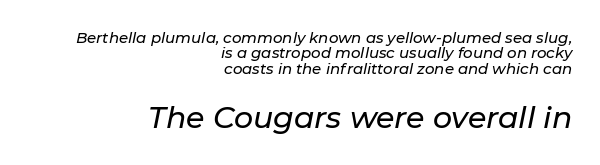
Q: Is the text italic (slanted)? A: Yes, it leans right by about 11 degrees.
Q: Is the text underlined? A: No.
Q: How is the paragraph aligned? A: Right-aligned.
Q: Is the spacing between letters normal or unusually wide? A: Normal.
Q: Is the spacing between lines tight, normal or loose? A: Tight.
Q: Which block of text is set in a larger size, the first (top) or the second (bottom)? A: The second (bottom) one.
Q: Width (condensed, normal, or wide)? A: Normal.
Q: Stroke contrast? A: Low.
Q: x-height? A: Medium.
Q: Monospaced? A: No.
